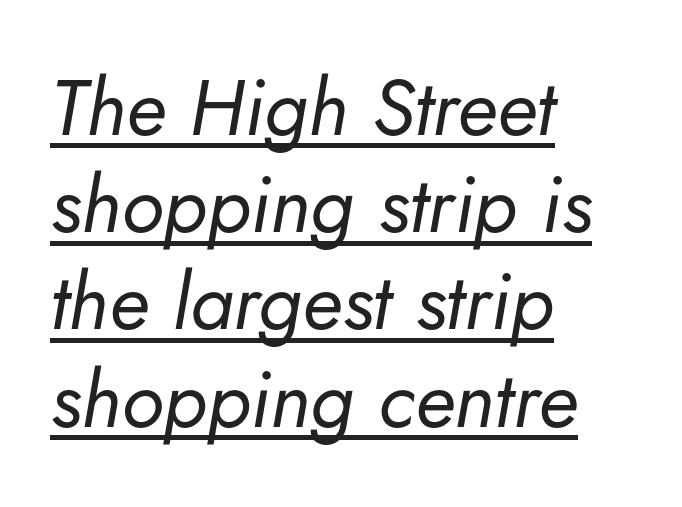
{"italic": "yes", "lean": "right", "slant_degrees": 5, "bold": "no", "weight": "regular", "width": "normal", "stroke_contrast": "low", "x_height": "small", "monospaced": "no", "underline": "yes", "align": "left", "line_spacing_ratio": 1.23, "letter_spacing": "normal", "letter_spacing_em": 0.0, "glyph_px": 79}
